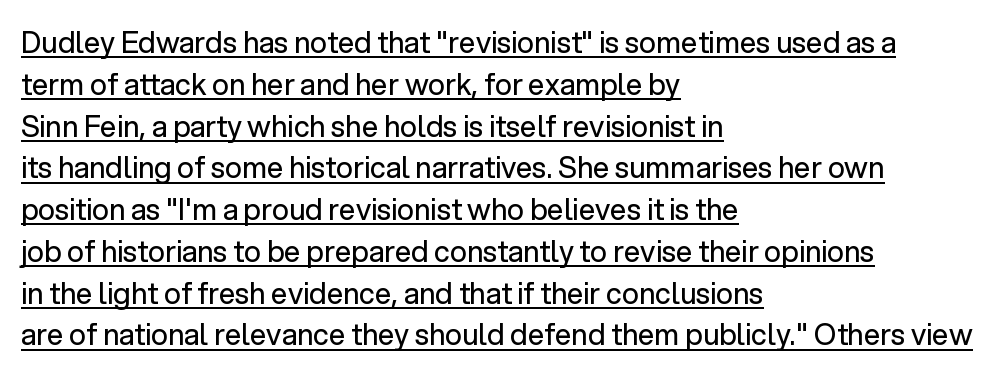
Q: Is the text bold? A: No.
Q: Is the text italic (slanted)? A: No, it is upright.
Q: Is the typeface a serif or a sans-serif typeface? A: Sans-serif.
Q: Is the text underlined? A: Yes.
Q: How is the paragraph aligned? A: Left-aligned.
Q: Is the spacing between letters normal or unusually wide? A: Normal.
Q: Is the spacing between lines tight, normal or loose? A: Normal.
Q: Width (condensed, normal, or wide)? A: Normal.
Q: Stroke contrast? A: Low.
Q: x-height? A: Medium.
Q: Monospaced? A: No.
